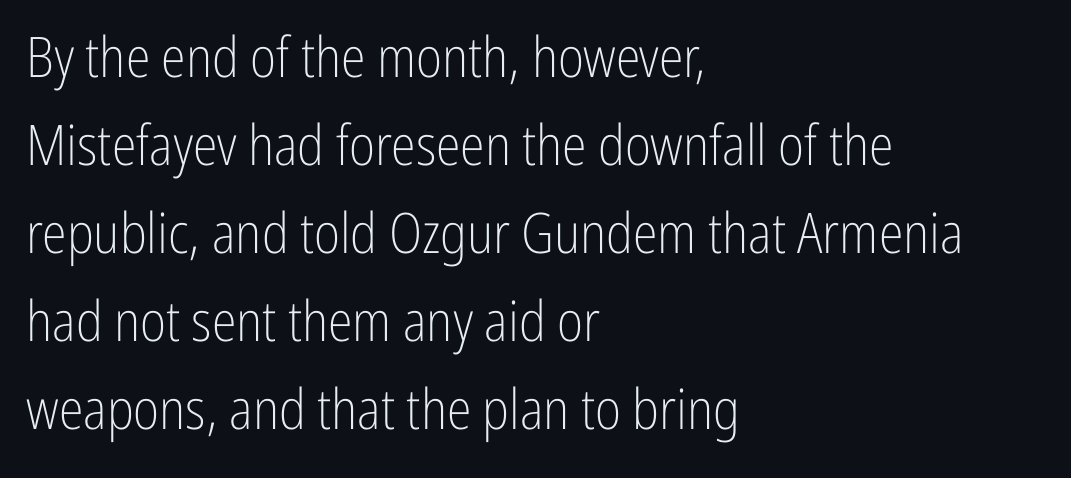
{"serif": "no", "italic": "no", "bold": "no", "weight": "light", "width": "condensed", "stroke_contrast": "low", "x_height": "medium", "monospaced": "no", "underline": "no", "align": "left", "line_spacing": "normal", "line_spacing_ratio": 1.57, "letter_spacing": "normal", "letter_spacing_em": 0.0, "glyph_px": 56}
